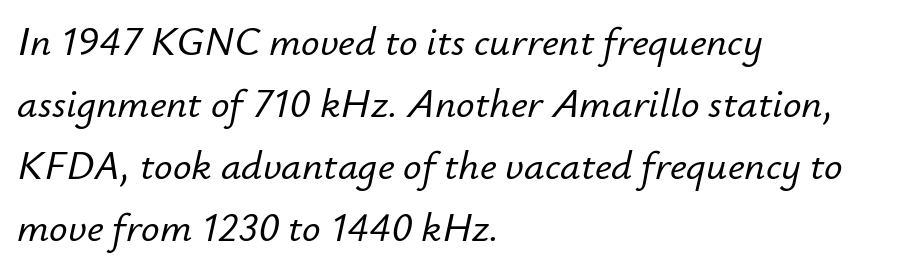
The rag falls on the right side of this text block. No extra tracking has been applied to these lines. Lines of text with bare space underneath. The rendering uses natural spacing where letterforms have individual widths. It's the slanting kind of type. A typesetter would call this leading conventional body-copy spacing.
